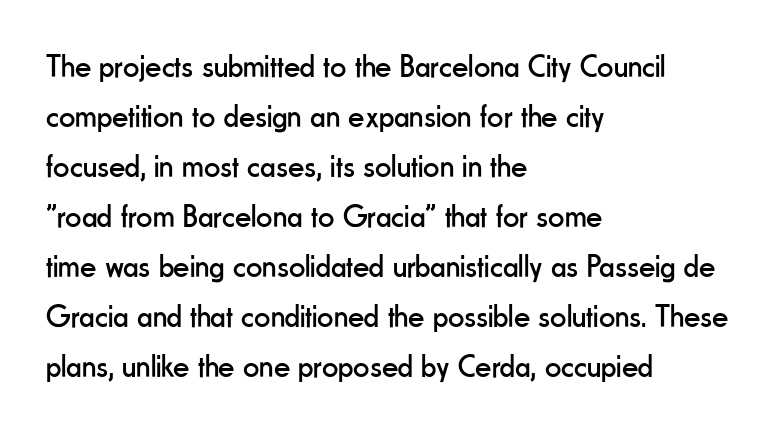
The image shows 32 px regular-weight, condensed sans-serif type, upright; set left-aligned, normal line spacing (1.56x), normal letter spacing, not underlined; low stroke contrast and a small x-height.
